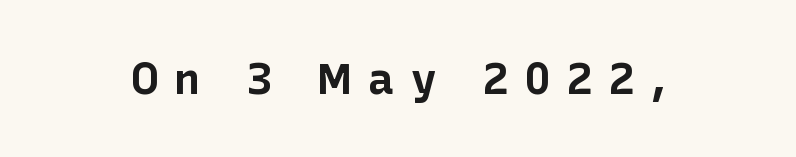
Q: Is the text bold? A: Yes.
Q: Is the text italic (slanted)? A: No, it is upright.
Q: Is the typeface a serif or a sans-serif typeface? A: Sans-serif.
Q: Is the text underlined? A: No.
Q: Is the spacing between letters normal or unusually wide? A: Unusually wide.
Q: Width (condensed, normal, or wide)? A: Normal.
Q: Stroke contrast? A: Low.
Q: x-height? A: Medium.
Q: Monospaced? A: No.
